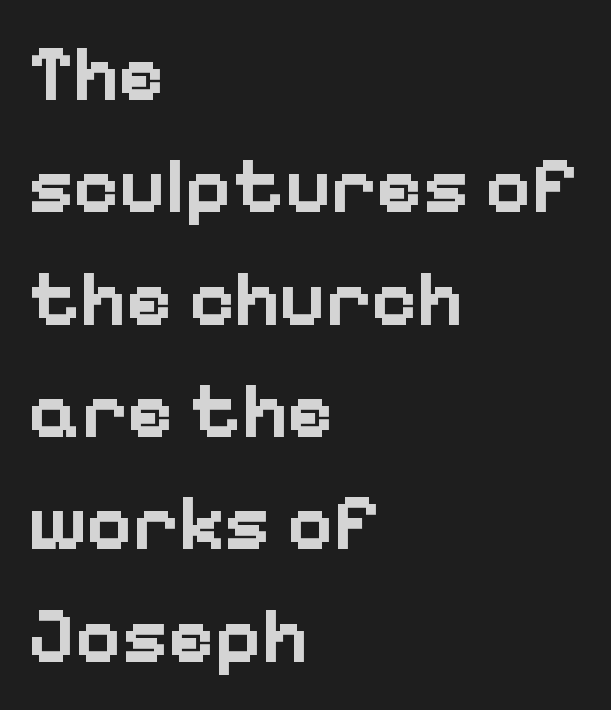
{"serif": "no", "italic": "no", "bold": "yes", "weight": "bold", "width": "normal", "stroke_contrast": "low", "x_height": "medium", "monospaced": "no", "underline": "no", "align": "left", "line_spacing": "normal", "line_spacing_ratio": 1.44, "letter_spacing": "normal", "letter_spacing_em": 0.0, "glyph_px": 78}
